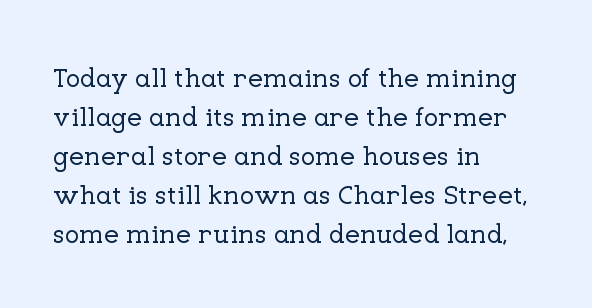
{"italic": "no", "underline": "no", "align": "left", "line_spacing": "normal", "line_spacing_ratio": 1.44, "letter_spacing": "normal", "letter_spacing_em": 0.0, "glyph_px": 27}
